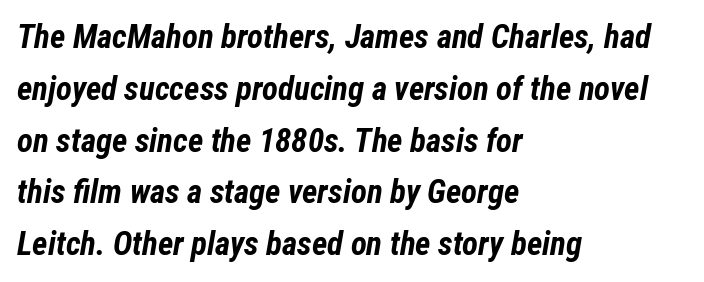
Nothing unusual about the tracking: characters are spaced as the font intends. The typography opts for an oblique posture over an upright one. The sample has been set heavy, in full bold. The face used here is proportionally spaced, like ordinary book or web type.
